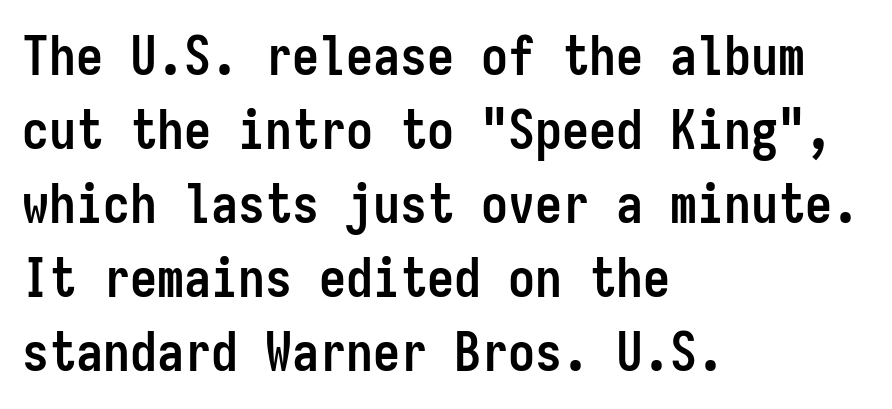
The image shows 54 px semibold, condensed sans-serif type, upright, monospaced; set left-aligned, normal line spacing (1.37x), normal letter spacing, not underlined; low stroke contrast and a medium x-height.
